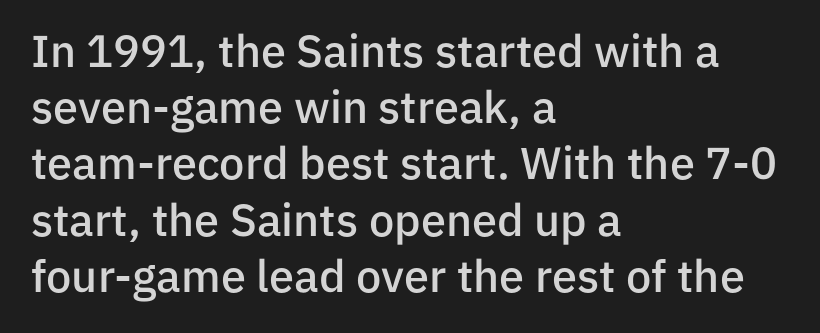
Q: Is the text bold? A: Semi-bold.
Q: Is the text italic (slanted)? A: No, it is upright.
Q: Is the typeface a serif or a sans-serif typeface? A: Sans-serif.
Q: Is the text underlined? A: No.
Q: How is the paragraph aligned? A: Left-aligned.
Q: Is the spacing between letters normal or unusually wide? A: Normal.
Q: Is the spacing between lines tight, normal or loose? A: Normal.
Q: Width (condensed, normal, or wide)? A: Normal.
Q: Stroke contrast? A: Low.
Q: x-height? A: Medium.
Q: Monospaced? A: No.
